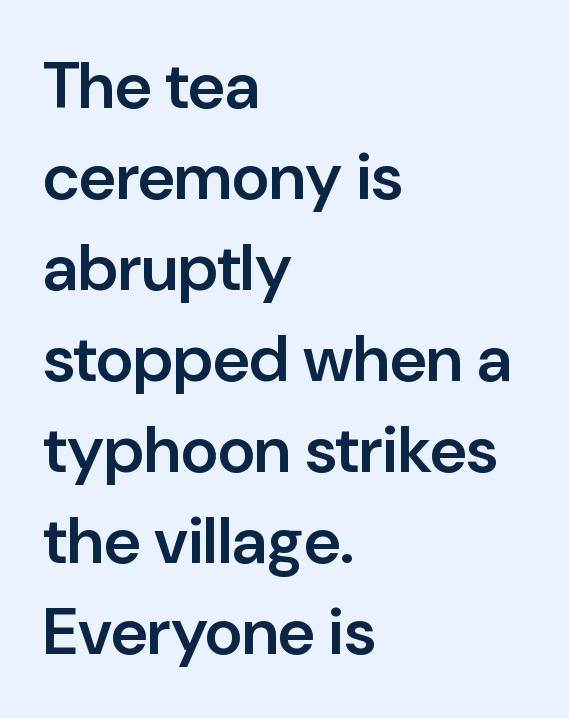
The image shows 65 px semibold sans-serif type, upright; set left-aligned, normal line spacing (1.4x), normal letter spacing, not underlined; low stroke contrast and a medium x-height.
